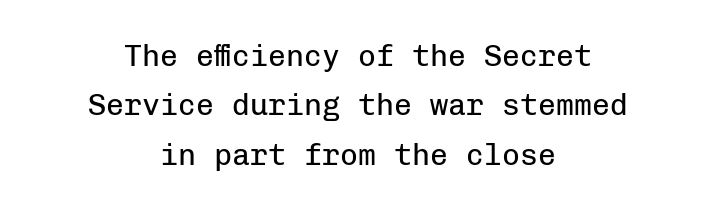
Q: Is the text bold? A: No.
Q: Is the text italic (slanted)? A: No, it is upright.
Q: Is the typeface a serif or a sans-serif typeface? A: Sans-serif.
Q: Is the text underlined? A: No.
Q: How is the paragraph aligned? A: Centered.
Q: Is the spacing between letters normal or unusually wide? A: Normal.
Q: Is the spacing between lines tight, normal or loose? A: Normal.
Q: Width (condensed, normal, or wide)? A: Normal.
Q: Stroke contrast? A: Low.
Q: x-height? A: Medium.
Q: Monospaced? A: Yes.
